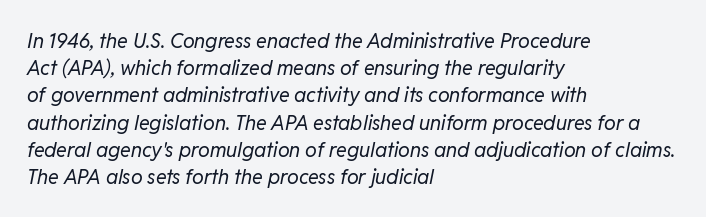
The image shows 20 px text type, italic (leaning right); set left-aligned, normal line spacing (1.36x), normal letter spacing, not underlined.
